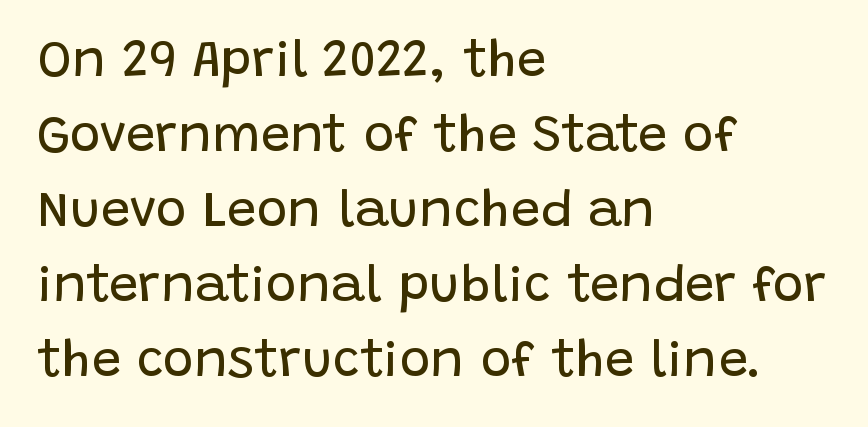
Q: Is the text bold? A: No.
Q: Is the text italic (slanted)? A: No, it is upright.
Q: Is the typeface a serif or a sans-serif typeface? A: Sans-serif.
Q: Is the text underlined? A: No.
Q: How is the paragraph aligned? A: Left-aligned.
Q: Is the spacing between letters normal or unusually wide? A: Normal.
Q: Is the spacing between lines tight, normal or loose? A: Normal.
Q: Width (condensed, normal, or wide)? A: Normal.
Q: Stroke contrast? A: Low.
Q: x-height? A: Large.
Q: Monospaced? A: No.
